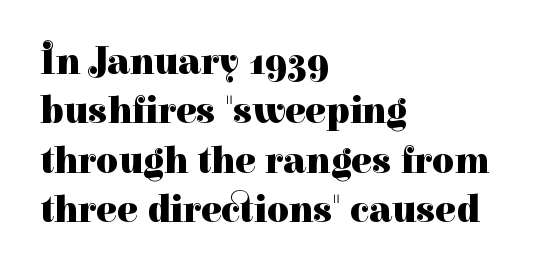
Each word holds together tightly as a unit, with standard inter-letter gaps. Vertical spacing — default. Each letter keeps its own natural width here, so spacing adapts to shape. These lines are set flush left with a ragged right edge. Each row of text sits above clean, open space. Vertical strokes here are truly vertical.
